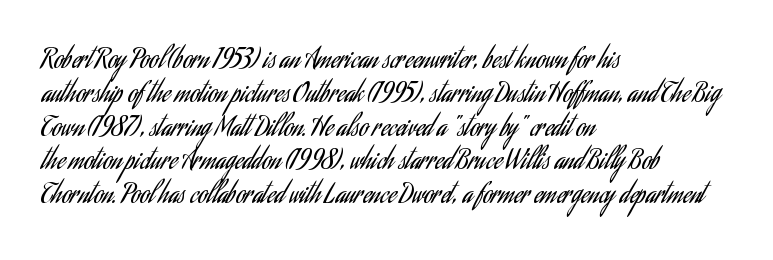
Descenders are the only things crossing below the line. Compared with typical paragraphs, the rows here are spaced about the same. The setting favours the left margin, as ordinary paragraphs usually do.
